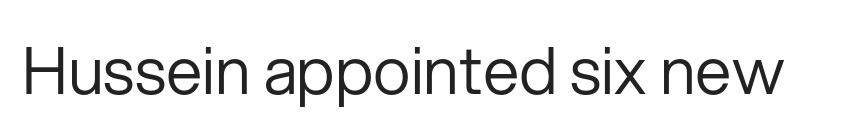
Q: Is the text bold? A: No.
Q: Is the text italic (slanted)? A: No, it is upright.
Q: Is the typeface a serif or a sans-serif typeface? A: Sans-serif.
Q: Is the text underlined? A: No.
Q: Is the spacing between letters normal or unusually wide? A: Normal.
Q: Width (condensed, normal, or wide)? A: Normal.
Q: Stroke contrast? A: Low.
Q: x-height? A: Medium.
Q: Monospaced? A: No.
